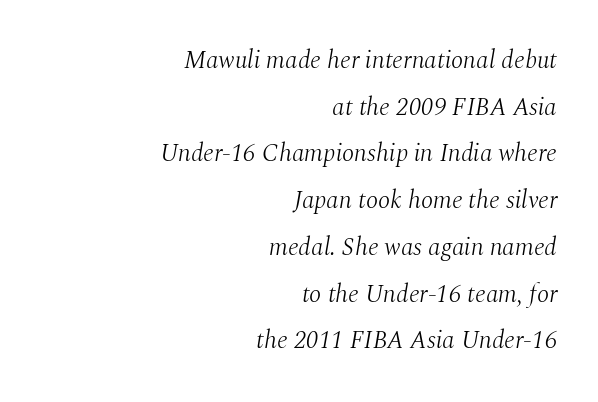
Q: Is the text bold? A: No.
Q: Is the text italic (slanted)? A: Yes, it leans right by about 10 degrees.
Q: Is the text underlined? A: No.
Q: How is the paragraph aligned? A: Right-aligned.
Q: Is the spacing between letters normal or unusually wide? A: Normal.
